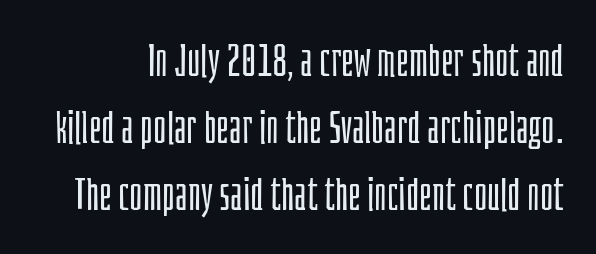
Does the type have serifs? No, each stem ends abruptly. Unlike italic type, these characters show no tilt at all. The passage shown is not bold in any degree. The specimen omits any rule beneath the text block's lines. Short note: letters normally spaced. The letters advance in unequal steps, a hallmark of proportional type.
